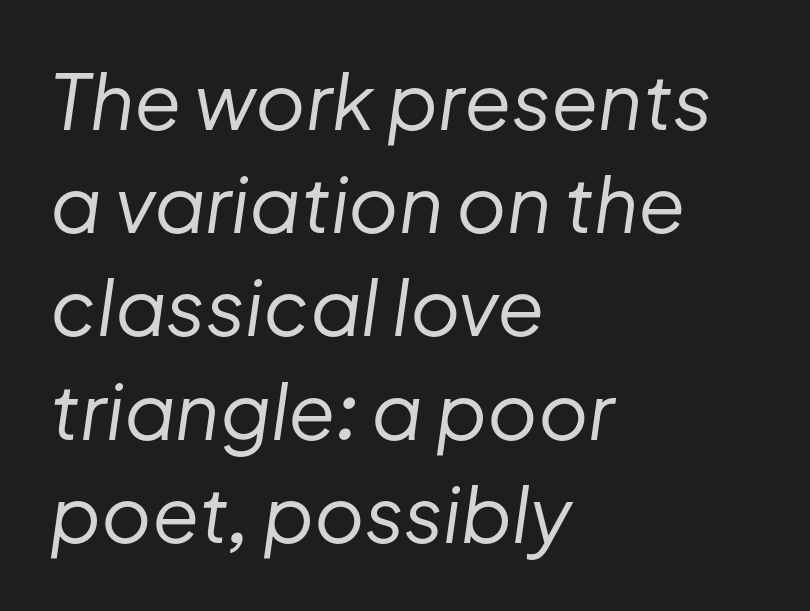
{"italic": "yes", "lean": "right", "slant_degrees": 8, "bold": "no", "weight": "regular", "width": "normal", "stroke_contrast": "low", "x_height": "medium", "monospaced": "no", "underline": "no", "align": "left", "line_spacing": "normal", "line_spacing_ratio": 1.34, "letter_spacing": "normal", "letter_spacing_em": 0.0, "glyph_px": 77}
